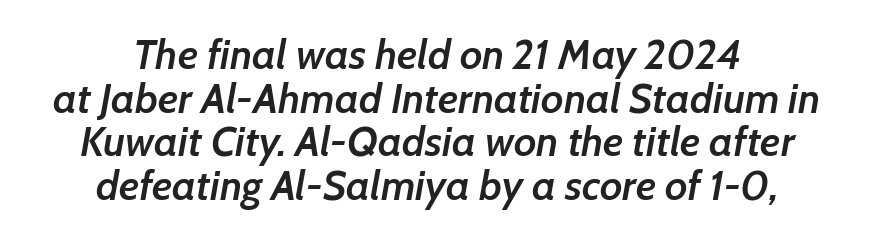
{"italic": "yes", "lean": "right", "slant_degrees": 7, "bold": "semi", "weight": "semibold", "width": "normal", "stroke_contrast": "low", "x_height": "medium", "monospaced": "no", "underline": "no", "align": "center", "line_spacing": "tight", "line_spacing_ratio": 1.04, "letter_spacing": "normal", "letter_spacing_em": 0.0, "glyph_px": 42}
